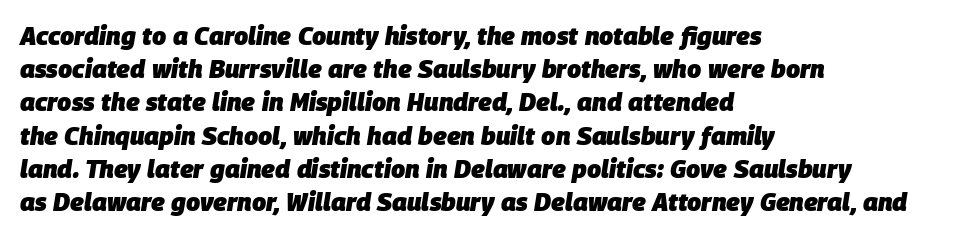
{"italic": "yes", "lean": "right", "slant_degrees": 9, "bold": "yes", "underline": "no", "align": "left", "line_spacing": "normal", "line_spacing_ratio": 1.33, "letter_spacing": "normal", "letter_spacing_em": 0.0, "glyph_px": 25}
